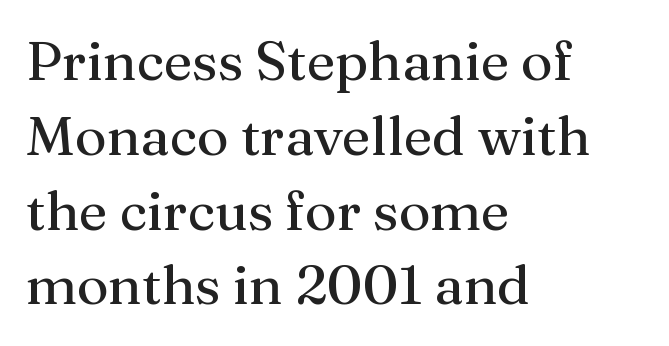
Q: Is the text bold? A: No.
Q: Is the text italic (slanted)? A: No, it is upright.
Q: Is the typeface a serif or a sans-serif typeface? A: Serif.
Q: Is the text underlined? A: No.
Q: How is the paragraph aligned? A: Left-aligned.
Q: Is the spacing between letters normal or unusually wide? A: Normal.
Q: Is the spacing between lines tight, normal or loose? A: Normal.
Q: Width (condensed, normal, or wide)? A: Normal.
Q: Stroke contrast? A: Medium.
Q: x-height? A: Medium.
Q: Monospaced? A: No.
